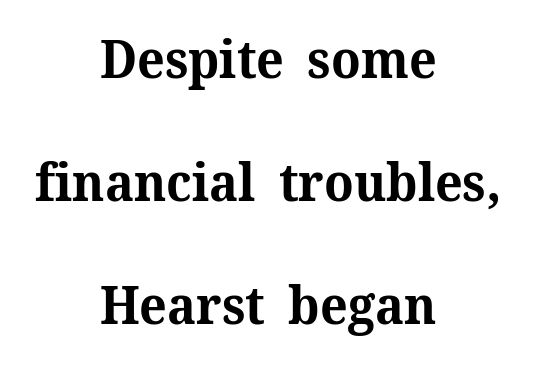
Q: Is the text bold? A: Yes.
Q: Is the text italic (slanted)? A: No, it is upright.
Q: Is the typeface a serif or a sans-serif typeface? A: Serif.
Q: Is the text underlined? A: No.
Q: How is the paragraph aligned? A: Centered.
Q: Is the spacing between letters normal or unusually wide? A: Normal.
Q: Is the spacing between lines tight, normal or loose? A: Loose.
Q: Width (condensed, normal, or wide)? A: Normal.
Q: Stroke contrast? A: Medium.
Q: x-height? A: Medium.
Q: Monospaced? A: No.
